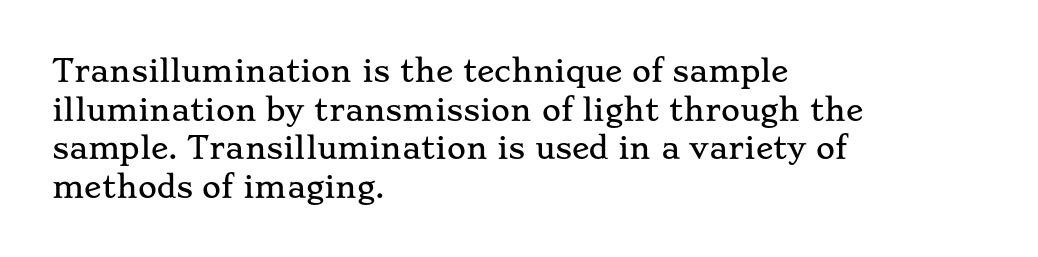
The image shows 29 px wide serif type, upright; set left-aligned, normal line spacing (1.33x), normal letter spacing, not underlined; low stroke contrast and a small x-height.
